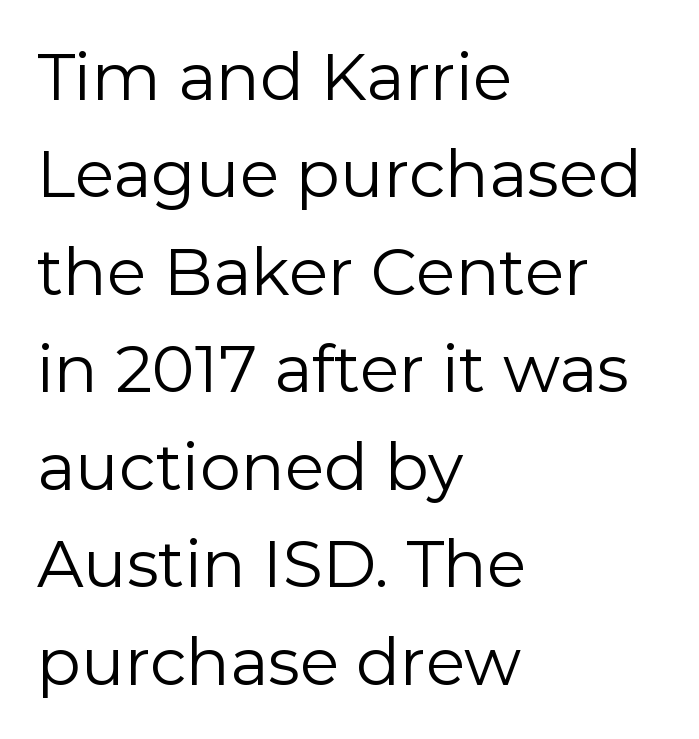
{"serif": "no", "italic": "no", "bold": "no", "weight": "regular", "width": "normal", "stroke_contrast": "low", "x_height": "medium", "monospaced": "no", "underline": "no", "align": "left", "line_spacing": "normal", "line_spacing_ratio": 1.5, "letter_spacing": "normal", "letter_spacing_em": 0.0, "glyph_px": 65}
